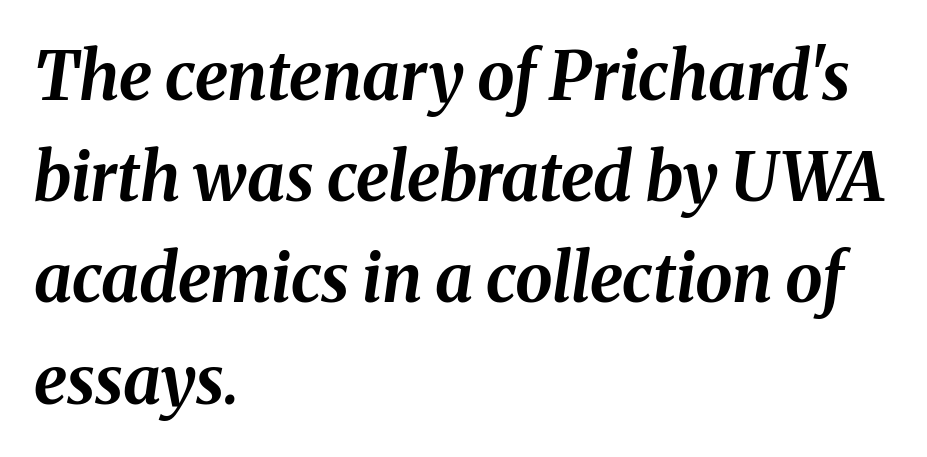
Reading down the block, your eye returns to a fixed left position each line. Any mark beneath the type? The region is blank. The horizontal fit of the characters is conventional and even. This is oblique type, the kind used for emphasis or titles. Bold? Absolutely — the strokes are thick and heavy.
